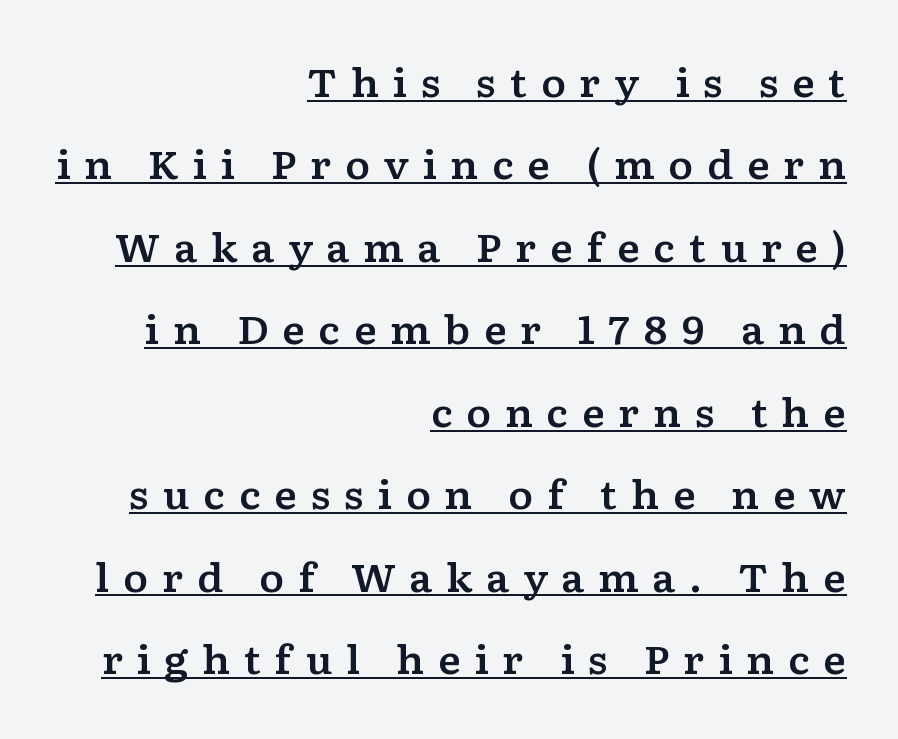
The image shows 38 px wide serif type, upright; set right-aligned, loose line spacing (2.17x), unusually wide letter spacing (+0.35 em), underlined; low stroke contrast and a medium x-height.
